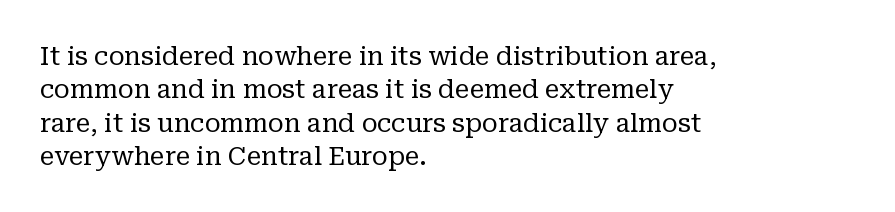
Q: Is the text bold? A: No.
Q: Is the text italic (slanted)? A: No, it is upright.
Q: Is the text underlined? A: No.
Q: How is the paragraph aligned? A: Left-aligned.
Q: Is the spacing between letters normal or unusually wide? A: Normal.
Q: Is the spacing between lines tight, normal or loose? A: Normal.
